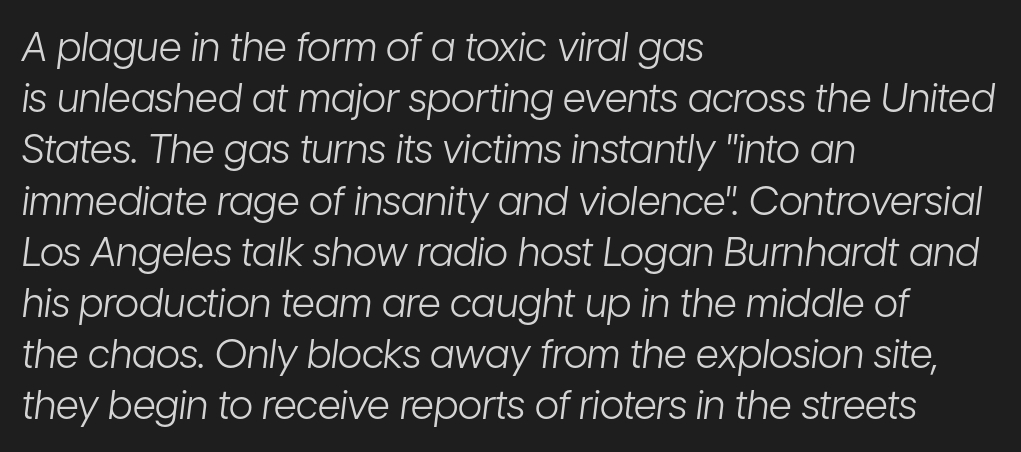
This sample is left-justified, so line endings fall wherever the words run out. Tracking here is standard; glyphs follow each other at the usual distance. These lines were composed using italics. Stem width sits at or under what a default text font uses. The foot of each line stays bare and open. Here the designer chose a conventional face with non-uniform glyph widths.
